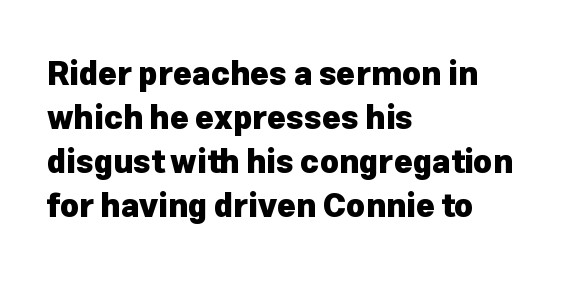
Nobody drew a line under any word here. You could call the tracking neutral — neither tight nor loose. Typographic density is high because the face is bold. Here the designer chose a conventional face with non-uniform glyph widths. Is there much room between lines? A standard amount, neither cramped nor airy. The face used here is a sans, in the tradition of grotesques and geometrics.
